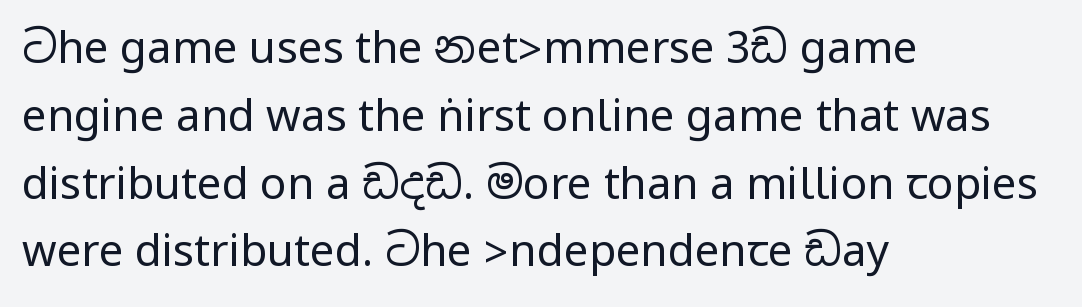
Style check: upright. This sample keeps an unexceptional amount of space between lines. In terms of letterspacing, this is plain default setting. Honestly, there is no underline to notice here at all.
